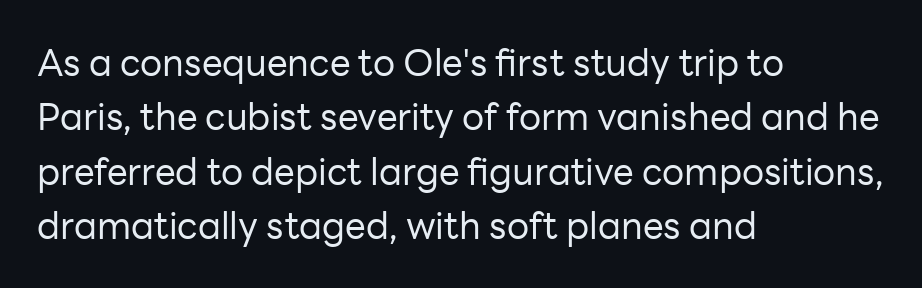
The image shows 37 px regular-weight sans-serif type, upright; set left-aligned, normal line spacing (1.47x), normal letter spacing, not underlined; low stroke contrast and a medium x-height.
